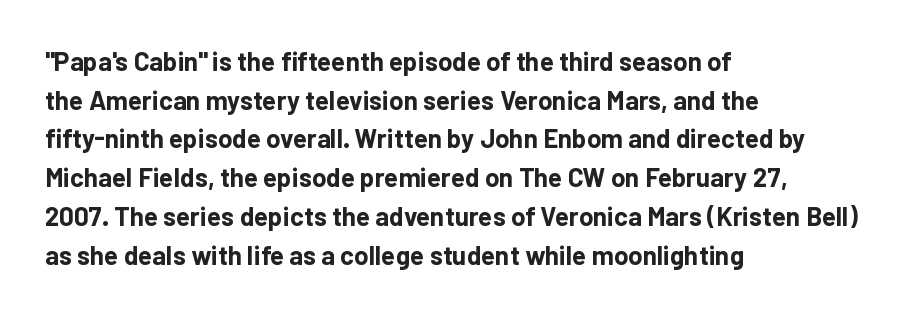
Q: Is the text bold? A: Yes.
Q: Is the text italic (slanted)? A: No, it is upright.
Q: Is the text underlined? A: No.
Q: How is the paragraph aligned? A: Left-aligned.
Q: Is the spacing between letters normal or unusually wide? A: Normal.
Q: Is the spacing between lines tight, normal or loose? A: Normal.
